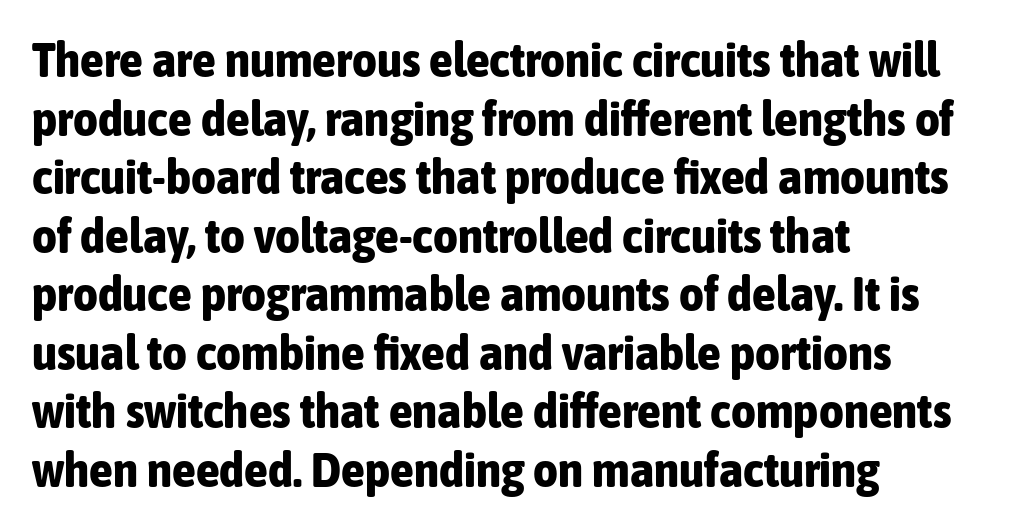
{"serif": "no", "italic": "no", "bold": "yes", "weight": "bold", "width": "condensed", "stroke_contrast": "low", "x_height": "medium", "monospaced": "no", "underline": "no", "align": "left", "line_spacing_ratio": 1.22, "letter_spacing": "normal", "letter_spacing_em": 0.0, "glyph_px": 48}
